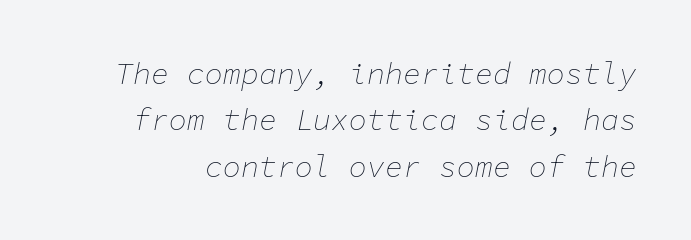
Q: Is the text bold? A: No.
Q: Is the text italic (slanted)? A: Yes, it leans right by about 11 degrees.
Q: Is the text underlined? A: No.
Q: Is the spacing between letters normal or unusually wide? A: Normal.
Q: Is the spacing between lines tight, normal or loose? A: Normal.
Q: Width (condensed, normal, or wide)? A: Normal.
Q: Stroke contrast? A: Low.
Q: x-height? A: Medium.
Q: Monospaced? A: Yes.
